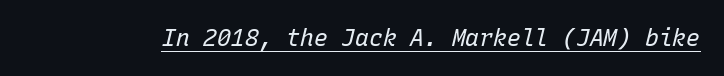
The image shows 23 px text type, italic (leaning right); set normal letter spacing, underlined.
